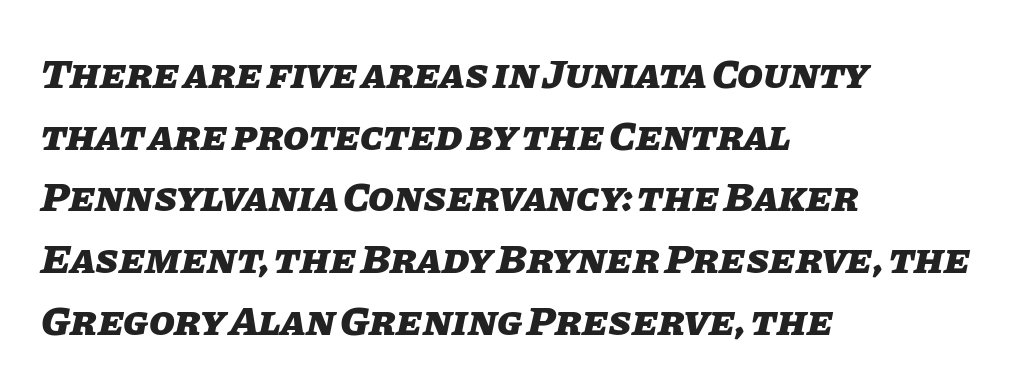
{"italic": "yes", "lean": "right", "slant_degrees": 11, "bold": "yes", "weight": "heavy", "width": "normal", "stroke_contrast": "low", "x_height": "large", "monospaced": "no", "underline": "no", "align": "left", "line_spacing": "normal", "line_spacing_ratio": 1.47, "letter_spacing": "normal", "letter_spacing_em": 0.0, "glyph_px": 42}
